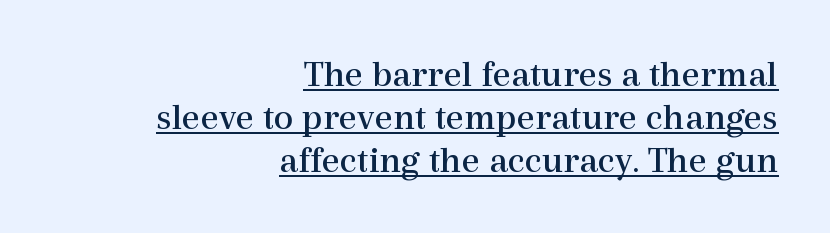
Q: Is the text bold? A: No.
Q: Is the text italic (slanted)? A: No, it is upright.
Q: Is the typeface a serif or a sans-serif typeface? A: Serif.
Q: Is the text underlined? A: Yes.
Q: How is the paragraph aligned? A: Right-aligned.
Q: Is the spacing between letters normal or unusually wide? A: Normal.
Q: Is the spacing between lines tight, normal or loose? A: Tight.
Q: Width (condensed, normal, or wide)? A: Normal.
Q: x-height? A: Medium.
Q: Monospaced? A: No.
